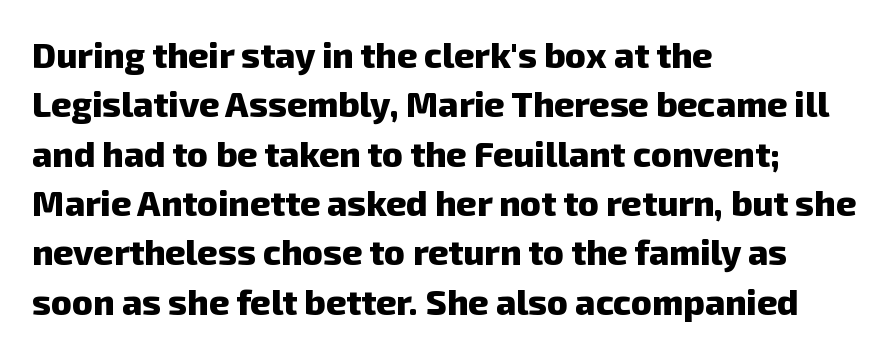
{"serif": "no", "bold": "yes", "weight": "heavy", "width": "normal", "stroke_contrast": "low", "x_height": "medium", "monospaced": "no", "underline": "no", "align": "left", "line_spacing": "normal", "line_spacing_ratio": 1.41, "letter_spacing": "normal", "letter_spacing_em": 0.0, "glyph_px": 35}
